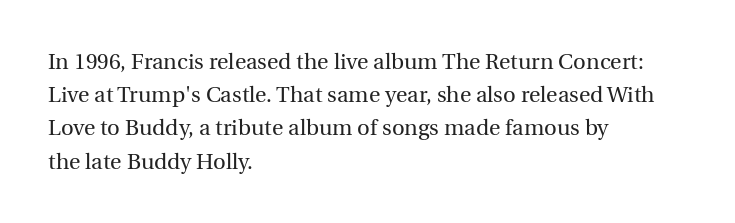
The image shows 22 px text type, upright; set left-aligned, normal line spacing (1.51x), normal letter spacing, not underlined.
